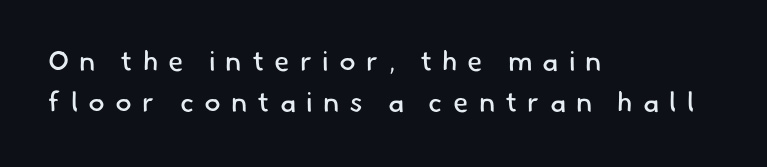
One-word summary of the alignment: left. Tracking value appears strongly positive — letters spread wide. How would I describe the line gaps? Plain and ordinary. A clean baseline with only descenders dipping below it. Varying glyph widths throughout — classic text-font behaviour.
